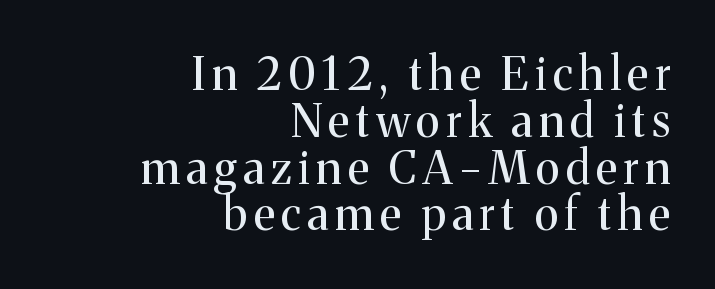
Q: Is the text bold? A: No.
Q: Is the text italic (slanted)? A: No, it is upright.
Q: Is the typeface a serif or a sans-serif typeface? A: Serif.
Q: Is the text underlined? A: No.
Q: How is the paragraph aligned? A: Right-aligned.
Q: Is the spacing between lines tight, normal or loose? A: Tight.
Q: Width (condensed, normal, or wide)? A: Normal.
Q: Stroke contrast? A: Medium.
Q: x-height? A: Medium.
Q: Monospaced? A: No.
